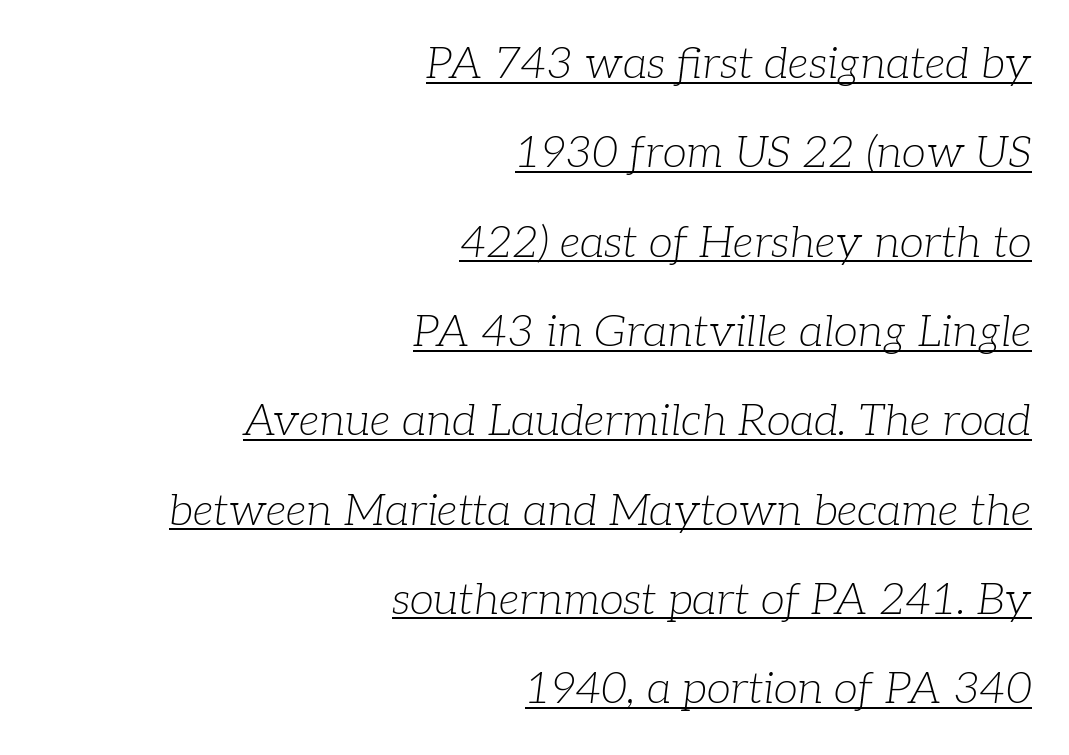
{"serif": "yes", "italic": "yes", "lean": "right", "slant_degrees": 7, "bold": "no", "weight": "light", "width": "normal", "stroke_contrast": "low", "x_height": "medium", "monospaced": "no", "underline": "yes", "align": "right", "line_spacing": "loose", "line_spacing_ratio": 2.03, "letter_spacing": "normal", "letter_spacing_em": 0.0, "glyph_px": 44}
